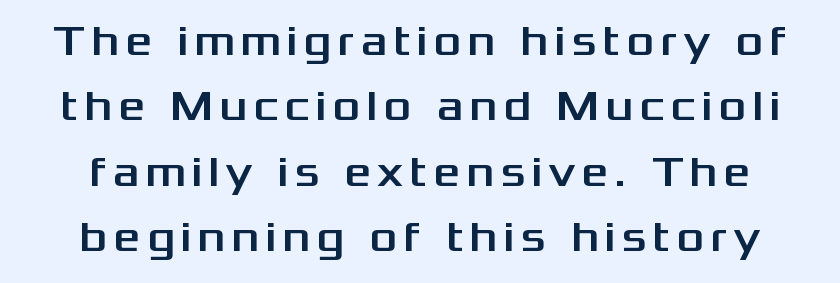
Q: Is the text italic (slanted)? A: No, it is upright.
Q: Is the typeface a serif or a sans-serif typeface? A: Sans-serif.
Q: Is the text underlined? A: No.
Q: Is the spacing between lines tight, normal or loose? A: Normal.
Q: Width (condensed, normal, or wide)? A: Wide.
Q: Stroke contrast? A: Medium.
Q: x-height? A: Medium.
Q: Monospaced? A: No.
